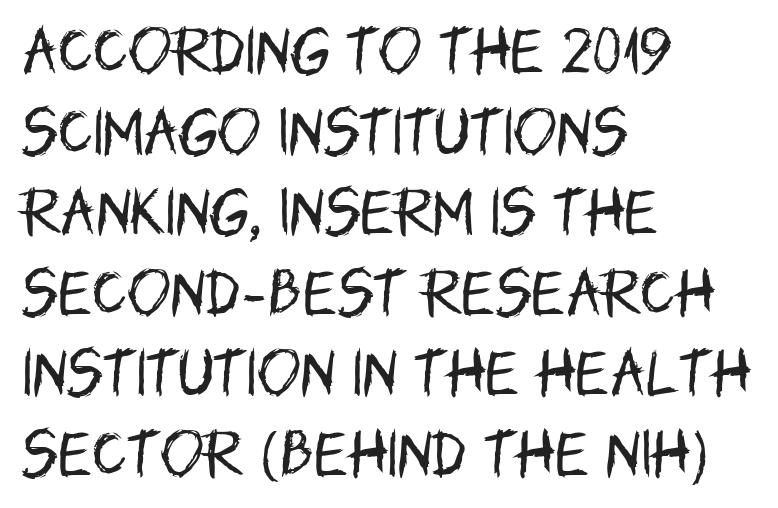
{"serif": "no", "italic": "no", "bold": "no", "weight": "regular", "width": "condensed", "stroke_contrast": "low", "x_height": "large", "monospaced": "no", "underline": "no", "align": "left", "line_spacing": "normal", "line_spacing_ratio": 1.55, "letter_spacing": "normal", "letter_spacing_em": 0.0, "glyph_px": 52}
